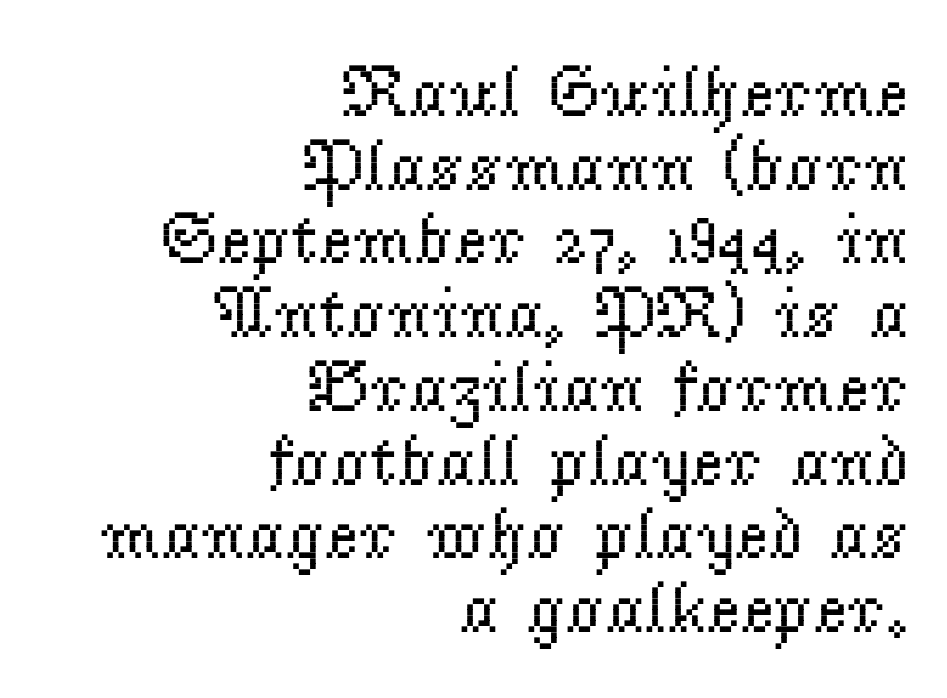
The image shows 73 px regular-weight serif type, upright; set right-aligned, tight line spacing (1.01x), normal letter spacing, not underlined; low stroke contrast and a small x-height.
